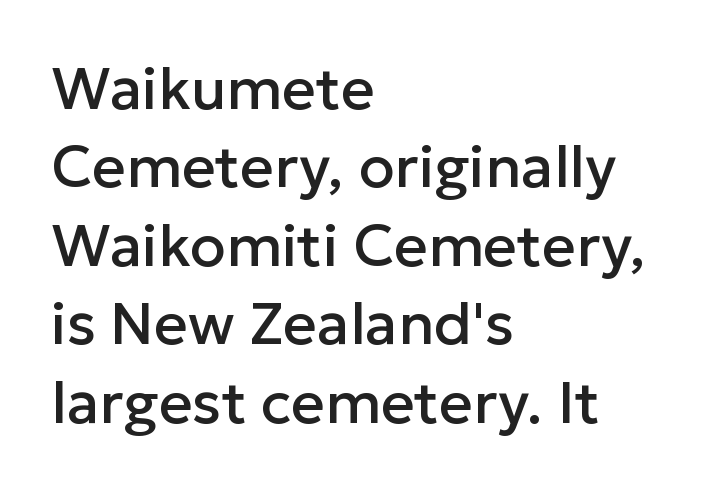
{"serif": "no", "italic": "no", "width": "normal", "stroke_contrast": "low", "x_height": "medium", "monospaced": "no", "underline": "no", "align": "left", "line_spacing": "normal", "line_spacing_ratio": 1.33, "letter_spacing": "normal", "letter_spacing_em": 0.0, "glyph_px": 59}
